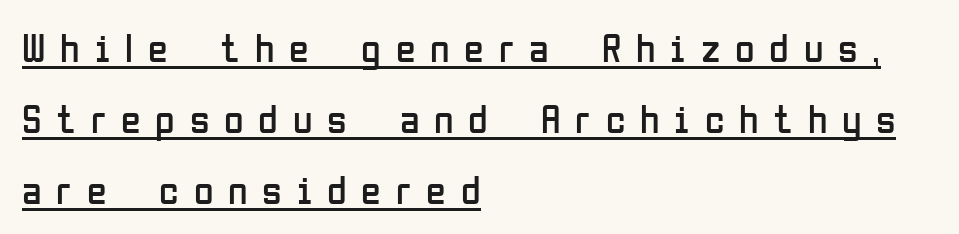
The image shows 40 px regular-weight, condensed sans-serif type, upright; set left-aligned, line spacing 1.77x, unusually wide letter spacing (+0.37 em), underlined; low stroke contrast and a medium x-height.
